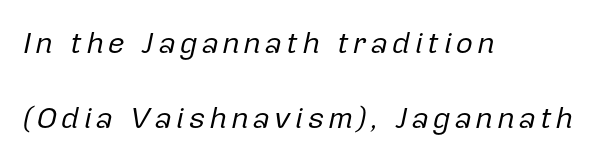
The paragraph shown leans on its left margin. You could not count columns in this text — the font is proportionally spaced. Designer's note — italics engaged. Honestly, there is no underline to notice here at all.
